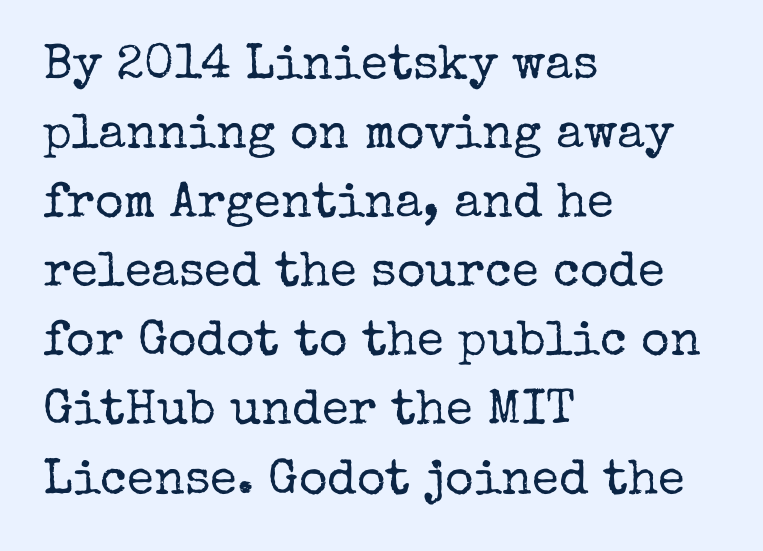
The image shows 49 px regular-weight serif type, upright; set left-aligned, normal line spacing (1.41x), normal letter spacing, not underlined; low stroke contrast and a medium x-height.
